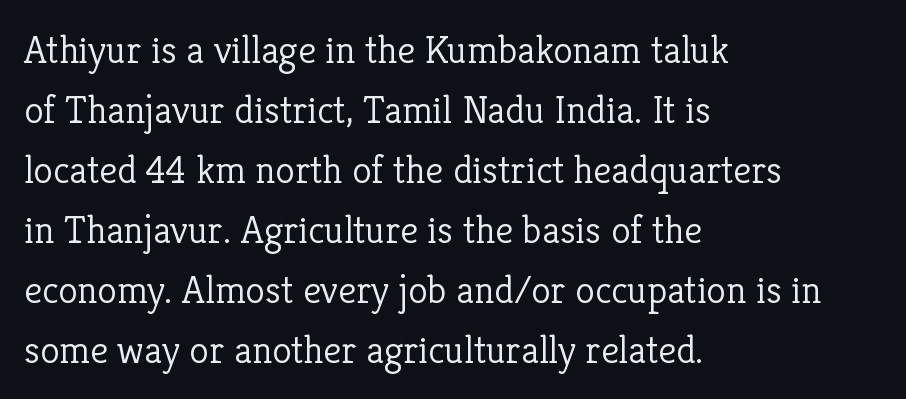
Q: Is the text bold? A: No.
Q: Is the text italic (slanted)? A: No, it is upright.
Q: Is the typeface a serif or a sans-serif typeface? A: Serif.
Q: Is the text underlined? A: No.
Q: How is the paragraph aligned? A: Left-aligned.
Q: Is the spacing between letters normal or unusually wide? A: Normal.
Q: Is the spacing between lines tight, normal or loose? A: Normal.
Q: Width (condensed, normal, or wide)? A: Normal.
Q: Stroke contrast? A: Low.
Q: x-height? A: Medium.
Q: Monospaced? A: No.
